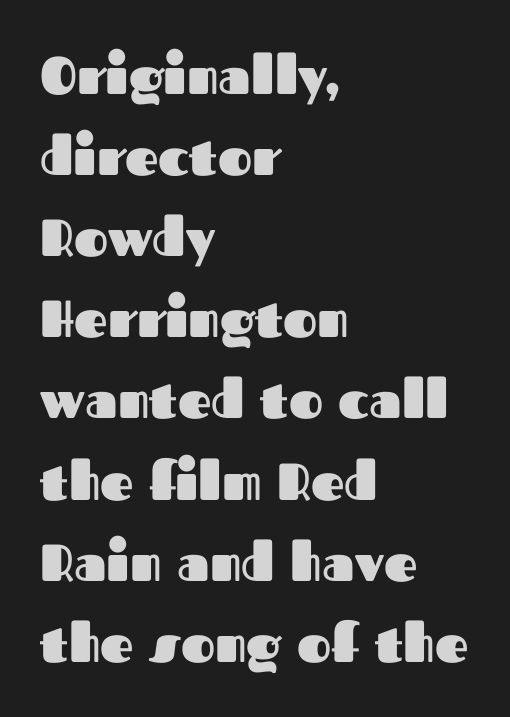
The tracking reads as untouched default to a designer's eye. Each letter keeps its own natural width here, so spacing adapts to shape. Bold? Absolutely — the strokes are thick and heavy. You can tell from the bare stems that sans-serif type was used.
